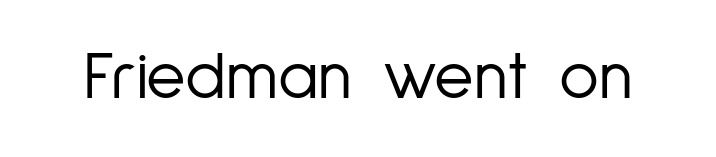
{"serif": "no", "italic": "no", "bold": "no", "weight": "light", "width": "condensed", "stroke_contrast": "low", "x_height": "medium", "monospaced": "no", "underline": "no", "letter_spacing": "normal", "letter_spacing_em": 0.0, "glyph_px": 68}
